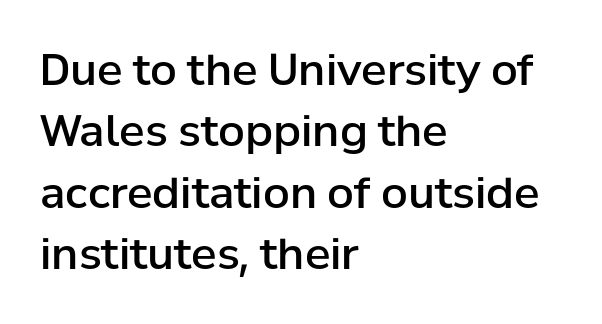
Unlike italic type, these characters show no tilt at all. Summary of vertical rhythm: regular, with standard interline spacing. Layout note: lines flush left. Honestly, the letter spacing is just normal — you wouldn't notice it. Decoration check: the copy has no underline.
